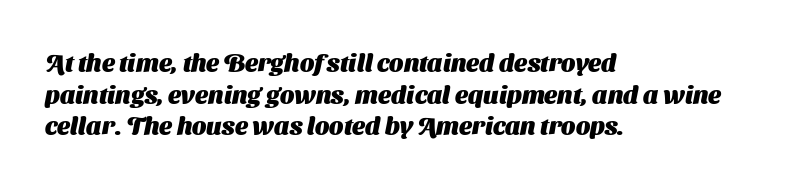
Strong, thick strokes mark this as bold type. Letter spacing: default. Clear beneath every line of the passage. The vertical gap from one line to the next is medium. Where is the straight margin? On the left.
